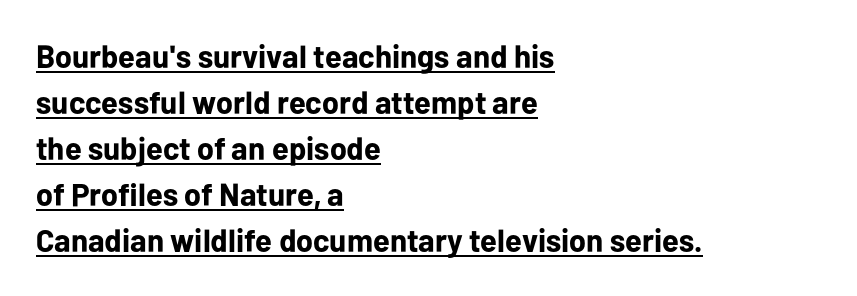
The image shows 32 px bold sans-serif type, upright; set left-aligned, normal line spacing (1.44x), normal letter spacing, underlined; low stroke contrast and a medium x-height.
